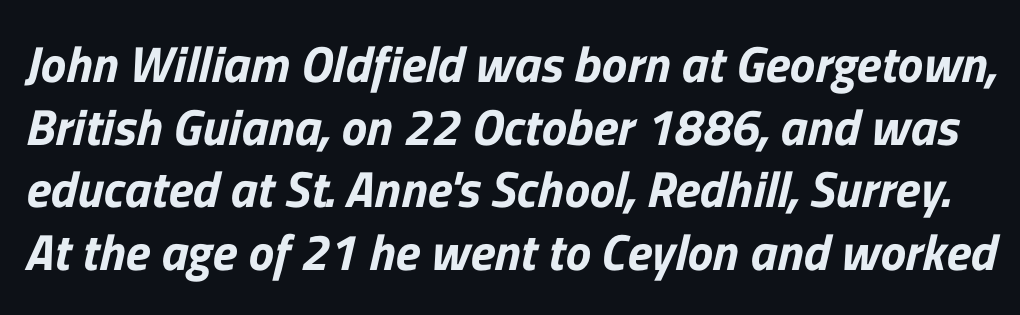
The image shows 51 px sans-serif type; set line spacing 1.23x, normal letter spacing, not underlined; low stroke contrast and a medium x-height.
